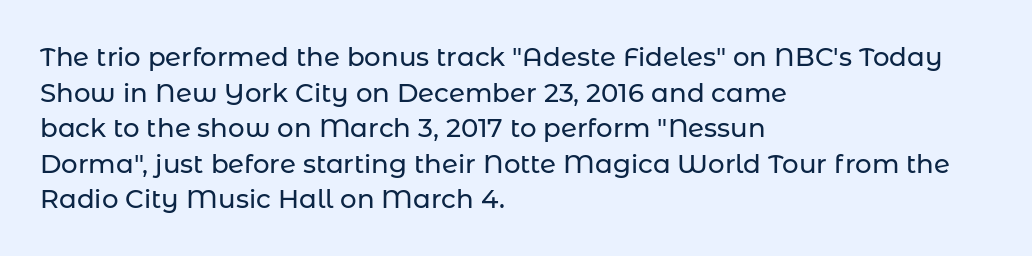
Compared with a centered layout, this one pins lines to the left instead. These lines were composed using upright roman letters. The type is set solid horizontally, with unmodified tracking. Vertical spacing — default. A bare baseline throughout the passage.
